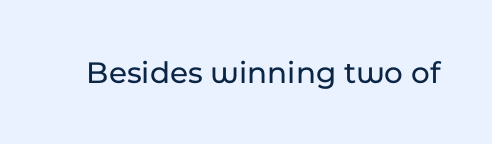
Rendered with straight, roman letterforms. You could not count columns in this text — the font is proportionally spaced. Rule under the text: the space is simply empty. The letters carry no serifs — their stems end cleanly without finishing strokes. This sample uses plain, unmodified letter spacing.
